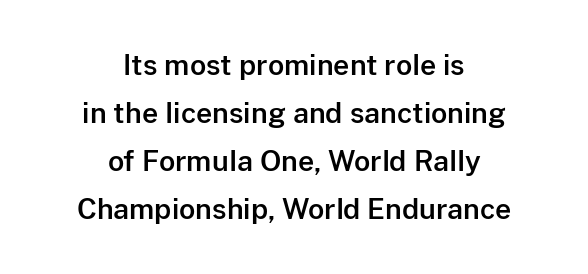
{"serif": "no", "italic": "no", "width": "normal", "stroke_contrast": "low", "x_height": "medium", "monospaced": "no", "underline": "no", "align": "center", "line_spacing_ratio": 1.71, "letter_spacing": "normal", "letter_spacing_em": 0.0, "glyph_px": 28}
